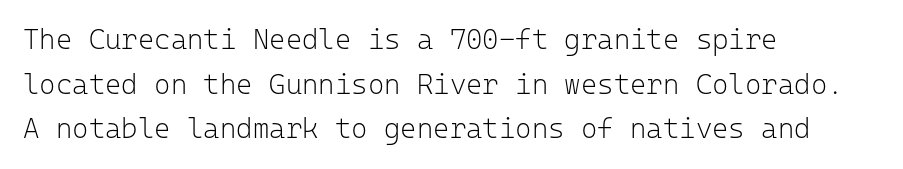
Q: Is the text bold? A: No.
Q: Is the text italic (slanted)? A: No, it is upright.
Q: Is the typeface a serif or a sans-serif typeface? A: Sans-serif.
Q: Is the text underlined? A: No.
Q: How is the paragraph aligned? A: Left-aligned.
Q: Is the spacing between letters normal or unusually wide? A: Normal.
Q: Is the spacing between lines tight, normal or loose? A: Normal.
Q: Width (condensed, normal, or wide)? A: Normal.
Q: Stroke contrast? A: Low.
Q: x-height? A: Medium.
Q: Monospaced? A: Yes.
